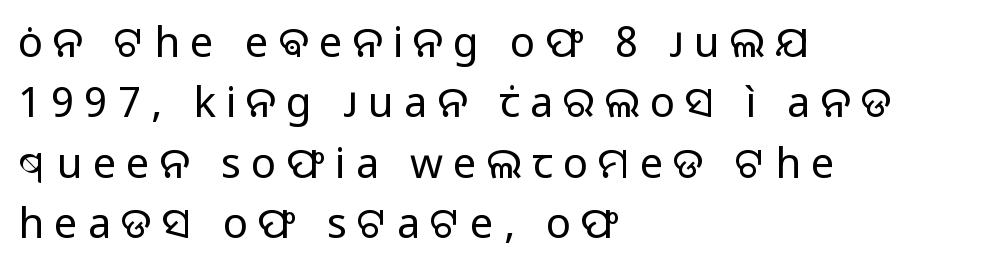
The image shows 42 px regular-weight sans-serif type, upright; set left-aligned, normal line spacing (1.44x), unusually wide letter spacing (+0.24 em), not underlined; low stroke contrast and a medium x-height.
